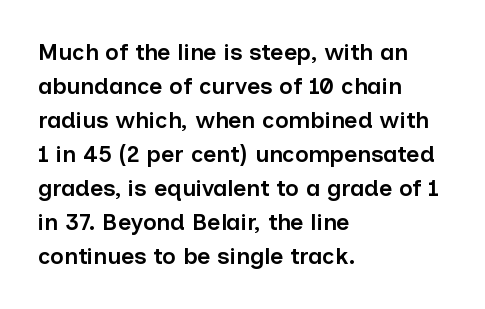
Q: Is the text bold? A: Semi-bold.
Q: Is the text italic (slanted)? A: No, it is upright.
Q: Is the text underlined? A: No.
Q: How is the paragraph aligned? A: Left-aligned.
Q: Is the spacing between letters normal or unusually wide? A: Normal.
Q: Is the spacing between lines tight, normal or loose? A: Normal.
